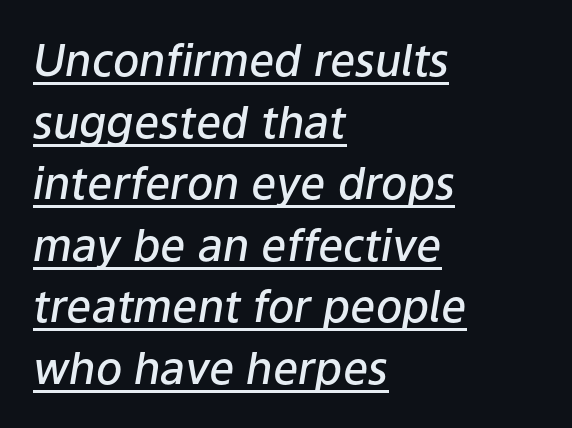
Is the type slanted? Yes — the strokes lean at a clear angle. The glyphs are accompanied by a horizontal stroke just below them. Each new line begins a customary step beneath the previous one. Each letter keeps its own natural width here, so spacing adapts to shape. This is moderately heavy type, rendered in semibold.
